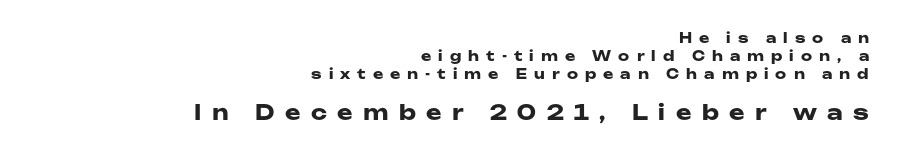
{"italic": "no", "bold": "yes", "underline": "no", "align": "right", "line_spacing": "normal", "line_spacing_ratio": 1.3, "letter_spacing": "wide", "letter_spacing_em": 0.5, "larger_block": "second", "size_ratio": 1.5, "glyph_px": 21}
